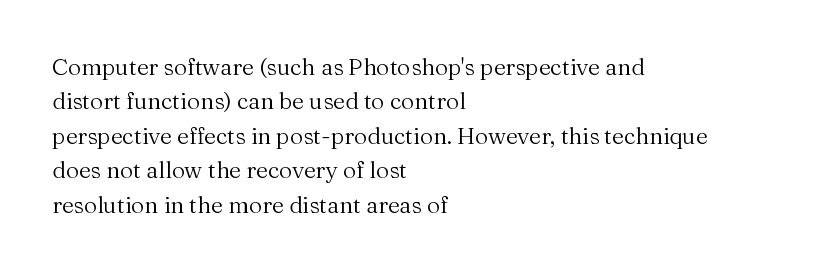
The image shows 23 px text type, upright; set left-aligned, normal line spacing (1.5x), normal letter spacing, not underlined.
